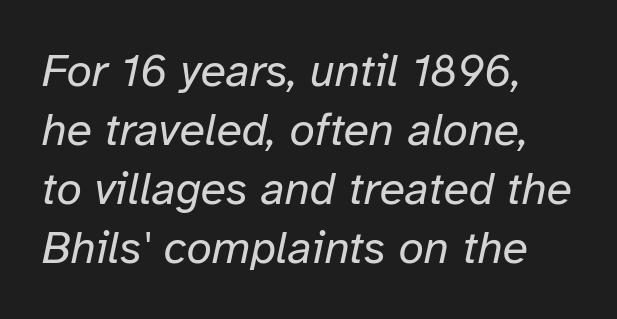
{"italic": "yes", "lean": "right", "slant_degrees": 12, "bold": "no", "weight": "regular", "width": "normal", "stroke_contrast": "low", "x_height": "medium", "monospaced": "no", "underline": "no", "line_spacing": "normal", "line_spacing_ratio": 1.28, "letter_spacing": "normal", "letter_spacing_em": 0.0, "glyph_px": 46}
